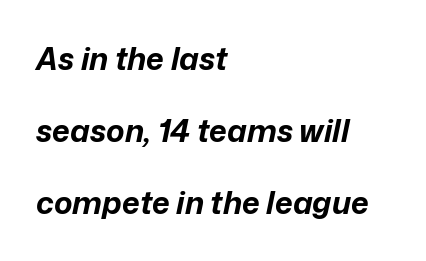
{"italic": "yes", "lean": "right", "slant_degrees": 12, "bold": "yes", "weight": "bold", "width": "normal", "stroke_contrast": "low", "x_height": "medium", "monospaced": "no", "underline": "no", "align": "left", "line_spacing": "loose", "line_spacing_ratio": 2.33, "letter_spacing": "normal", "letter_spacing_em": 0.0, "glyph_px": 31}
